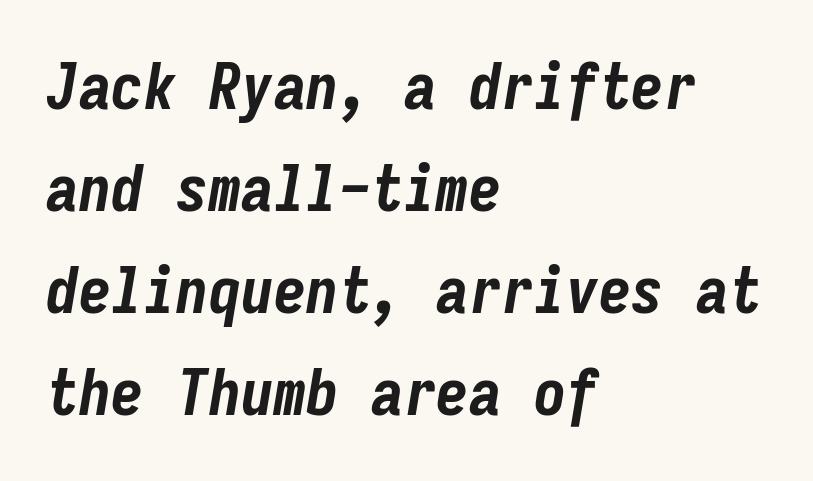
The image shows 65 px bold, condensed type, italic (leaning right), monospaced; set left-aligned, normal line spacing (1.57x), normal letter spacing, not underlined; low stroke contrast and a medium x-height.
